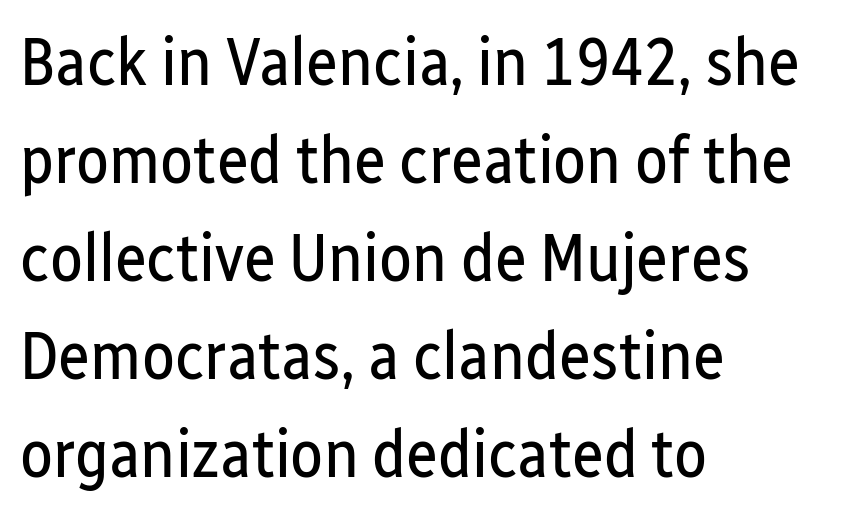
The font is comparable to plain body text, perhaps lighter. The rendering keeps characters at their native spacing. The space beneath each line is pristine and unruled. Caption: multi-line text, flush left, ragged right. The line-height multiplier appears to be the usual default.
